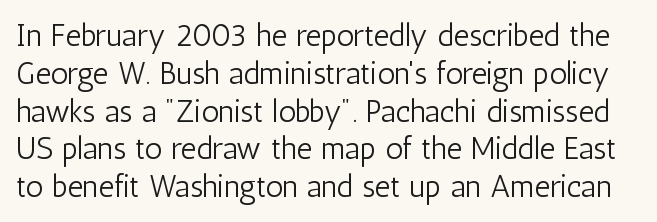
{"serif": "no", "italic": "no", "bold": "no", "weight": "light", "width": "condensed", "stroke_contrast": "low", "x_height": "medium", "monospaced": "no", "underline": "no", "line_spacing_ratio": 1.22, "letter_spacing": "normal", "letter_spacing_em": 0.0, "glyph_px": 31}
